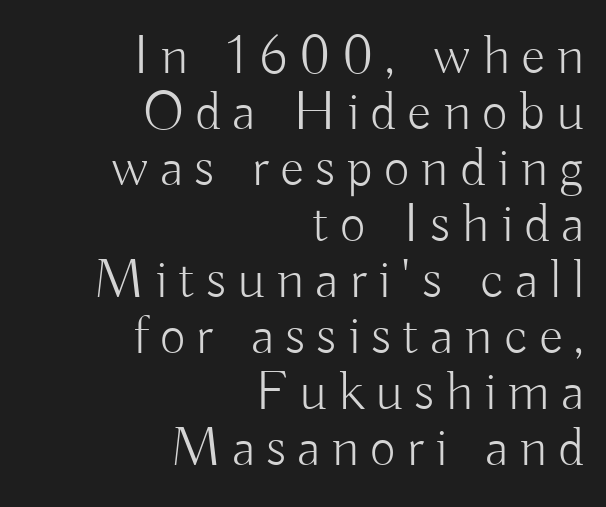
The image shows 56 px light sans-serif type, upright; set right-aligned, tight line spacing (1.0x), unusually wide letter spacing (+0.2 em), not underlined; low stroke contrast and a small x-height.
